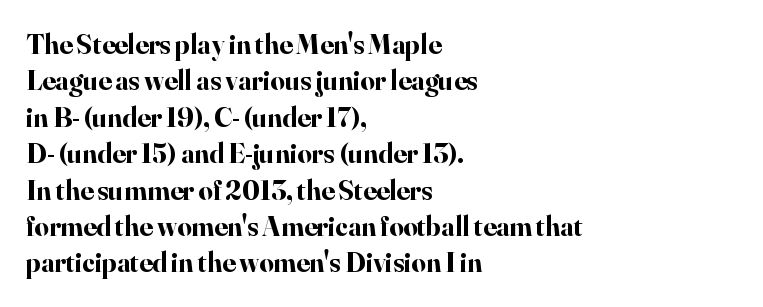
Q: Is the text bold? A: Yes.
Q: Is the text italic (slanted)? A: No, it is upright.
Q: Is the typeface a serif or a sans-serif typeface? A: Serif.
Q: Is the text underlined? A: No.
Q: How is the paragraph aligned? A: Left-aligned.
Q: Is the spacing between letters normal or unusually wide? A: Normal.
Q: Is the spacing between lines tight, normal or loose? A: Normal.
Q: Width (condensed, normal, or wide)? A: Normal.
Q: Stroke contrast? A: High.
Q: x-height? A: Small.
Q: Monospaced? A: No.
